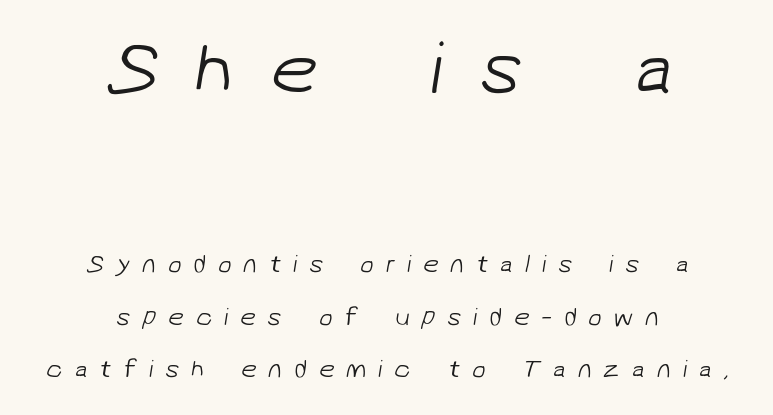
Q: Is the text bold? A: No.
Q: Is the typeface a serif or a sans-serif typeface? A: Sans-serif.
Q: Is the text underlined? A: No.
Q: How is the paragraph aligned? A: Centered.
Q: Is the spacing between letters normal or unusually wide? A: Unusually wide.
Q: Is the spacing between lines tight, normal or loose? A: Loose.
Q: Which block of text is set in a larger size, the first (top) or the second (bottom)? A: The first (top) one.
Q: Width (condensed, normal, or wide)? A: Normal.
Q: Stroke contrast? A: Low.
Q: x-height? A: Medium.
Q: Monospaced? A: No.
